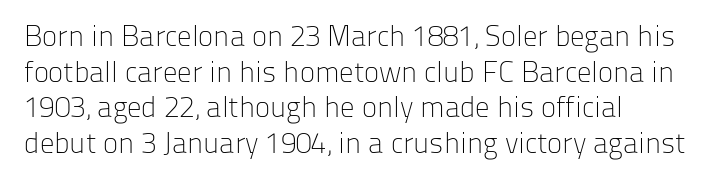
Q: Is the text bold? A: No.
Q: Is the text italic (slanted)? A: No, it is upright.
Q: Is the typeface a serif or a sans-serif typeface? A: Sans-serif.
Q: Is the text underlined? A: No.
Q: How is the paragraph aligned? A: Left-aligned.
Q: Is the spacing between letters normal or unusually wide? A: Normal.
Q: Width (condensed, normal, or wide)? A: Normal.
Q: Stroke contrast? A: Low.
Q: x-height? A: Medium.
Q: Monospaced? A: No.
